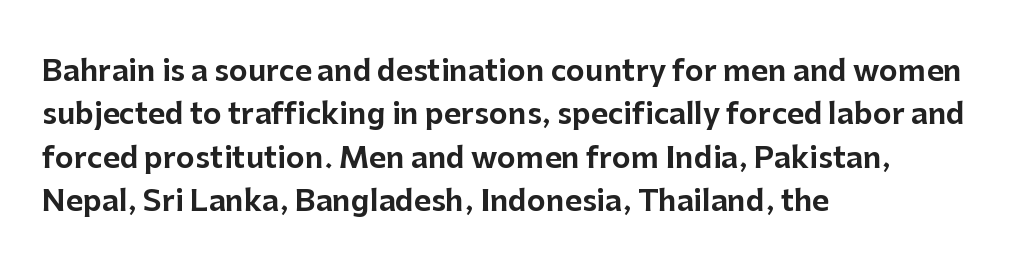
{"serif": "no", "italic": "no", "width": "normal", "stroke_contrast": "low", "x_height": "medium", "monospaced": "no", "underline": "no", "align": "left", "line_spacing": "normal", "line_spacing_ratio": 1.5, "letter_spacing": "normal", "letter_spacing_em": 0.0, "glyph_px": 29}
